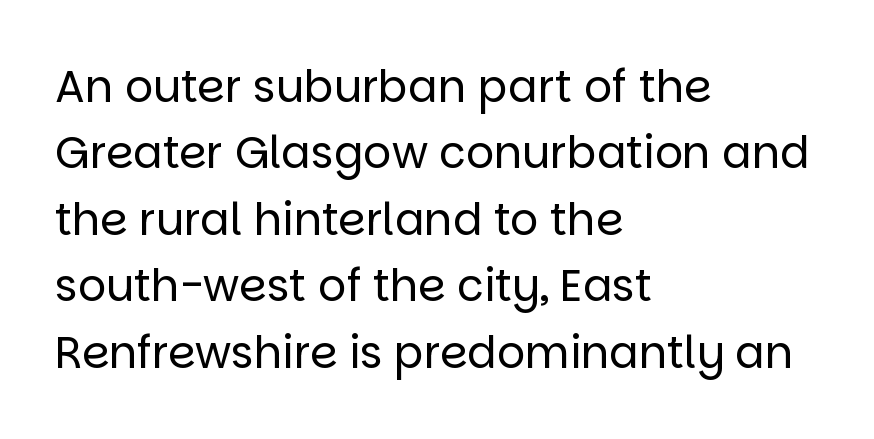
{"serif": "no", "italic": "no", "bold": "no", "weight": "regular", "width": "normal", "stroke_contrast": "low", "x_height": "large", "monospaced": "no", "underline": "no", "align": "left", "line_spacing": "normal", "line_spacing_ratio": 1.51, "letter_spacing": "normal", "letter_spacing_em": 0.0, "glyph_px": 44}
